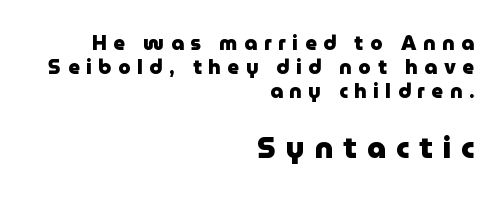
The image shows 30 px heavy sans-serif type, upright; set right-aligned, line spacing 1.2x, unusually wide letter spacing (+0.33 em), not underlined; the second (bottom) block is 1.5x larger; low stroke contrast and a medium x-height.
